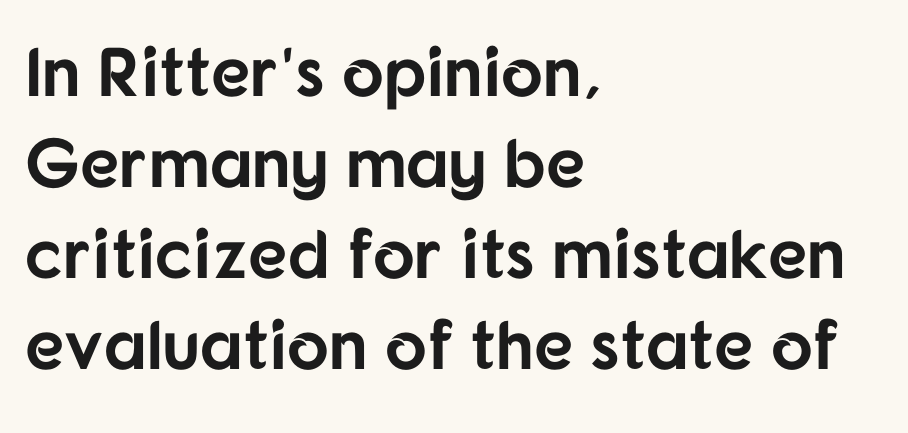
{"serif": "no", "italic": "no", "bold": "yes", "weight": "bold", "width": "normal", "stroke_contrast": "low", "x_height": "medium", "monospaced": "no", "underline": "no", "align": "left", "line_spacing": "normal", "line_spacing_ratio": 1.32, "letter_spacing": "normal", "letter_spacing_em": 0.0, "glyph_px": 69}
